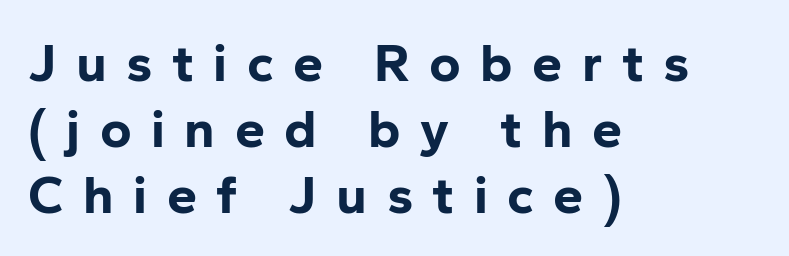
You can tell it's not italic because the verticals are truly vertical. In terms of letterform style, serifs are entirely absent. Plain, unruled lines of type. A student would call this left alignment; a typographer would say flush left, rag right. Glyph-to-glyph distance is far greater than everyday printed text.
